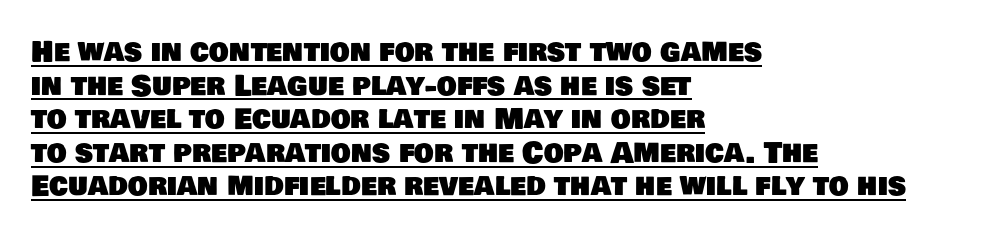
Q: Is the typeface a serif or a sans-serif typeface? A: Sans-serif.
Q: Is the text underlined? A: Yes.
Q: How is the paragraph aligned? A: Left-aligned.
Q: Is the spacing between letters normal or unusually wide? A: Normal.
Q: Width (condensed, normal, or wide)? A: Normal.
Q: Stroke contrast? A: Low.
Q: x-height? A: Large.
Q: Monospaced? A: No.
